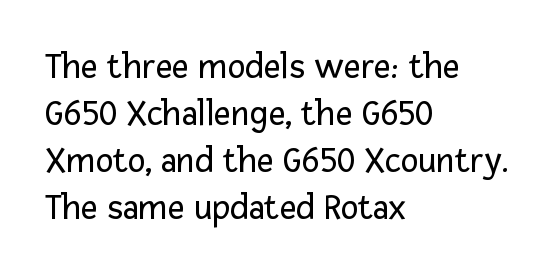
The image shows 37 px regular-weight sans-serif type, upright; set left-aligned, normal line spacing (1.27x), normal letter spacing, not underlined; low stroke contrast and a medium x-height.
